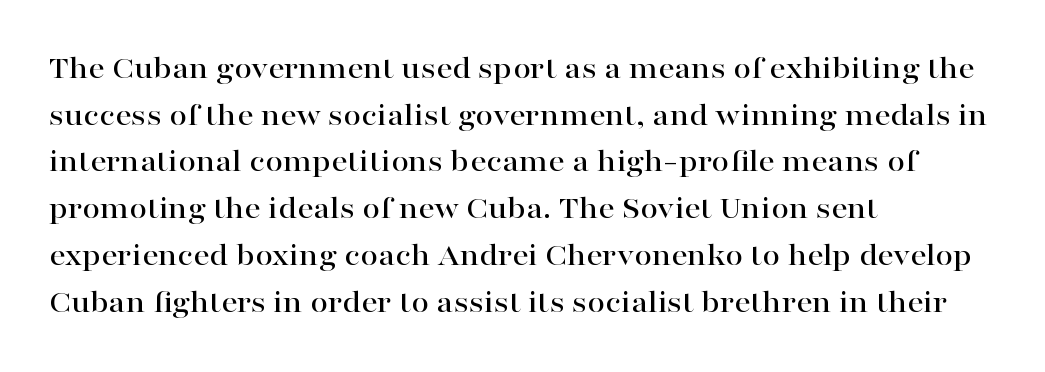
Q: Is the text italic (slanted)? A: No, it is upright.
Q: Is the typeface a serif or a sans-serif typeface? A: Serif.
Q: Is the text underlined? A: No.
Q: How is the paragraph aligned? A: Left-aligned.
Q: Is the spacing between letters normal or unusually wide? A: Normal.
Q: Is the spacing between lines tight, normal or loose? A: Normal.
Q: Width (condensed, normal, or wide)? A: Wide.
Q: Stroke contrast? A: High.
Q: x-height? A: Medium.
Q: Monospaced? A: No.
